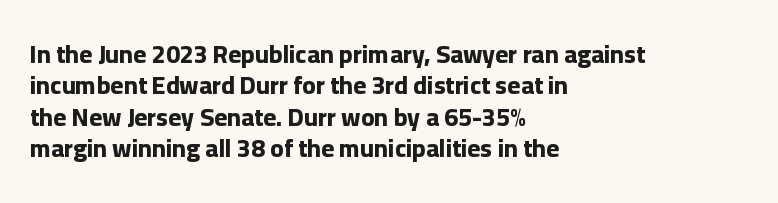
{"italic": "no", "bold": "yes", "underline": "no", "align": "left", "line_spacing": "normal", "line_spacing_ratio": 1.26, "letter_spacing": "normal", "letter_spacing_em": 0.0, "glyph_px": 25}
